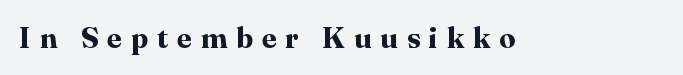
{"serif": "yes", "italic": "no", "bold": "yes", "weight": "bold", "width": "normal", "stroke_contrast": "high", "x_height": "medium", "monospaced": "no", "underline": "no", "letter_spacing": "wide", "letter_spacing_em": 0.31, "glyph_px": 29}
